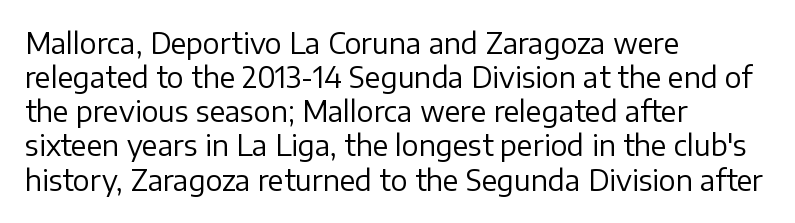
The image shows 28 px regular-weight sans-serif type, upright; set left-aligned, line spacing 1.22x, normal letter spacing, not underlined; low stroke contrast and a medium x-height.
